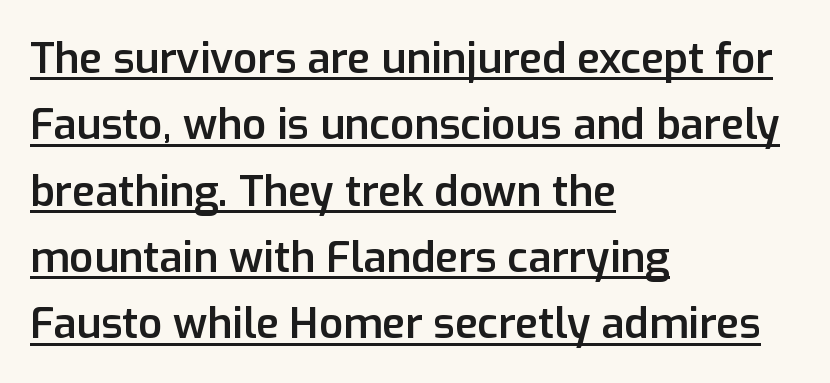
Q: Is the text bold? A: Semi-bold.
Q: Is the text italic (slanted)? A: No, it is upright.
Q: Is the typeface a serif or a sans-serif typeface? A: Sans-serif.
Q: Is the text underlined? A: Yes.
Q: How is the paragraph aligned? A: Left-aligned.
Q: Is the spacing between letters normal or unusually wide? A: Normal.
Q: Is the spacing between lines tight, normal or loose? A: Normal.
Q: Width (condensed, normal, or wide)? A: Normal.
Q: Stroke contrast? A: Low.
Q: x-height? A: Medium.
Q: Monospaced? A: No.
